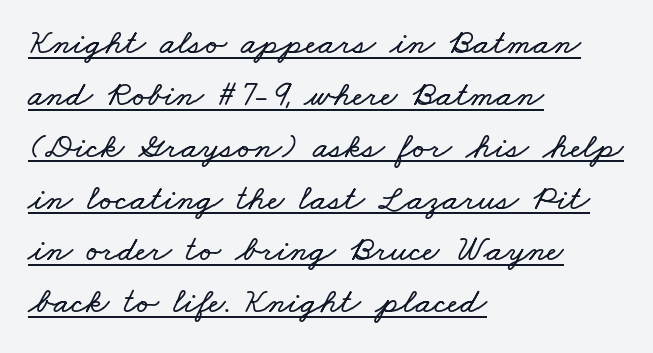
The image shows 36 px wide type; set left-aligned, normal line spacing (1.44x), normal letter spacing, underlined; low stroke contrast and a small x-height.
